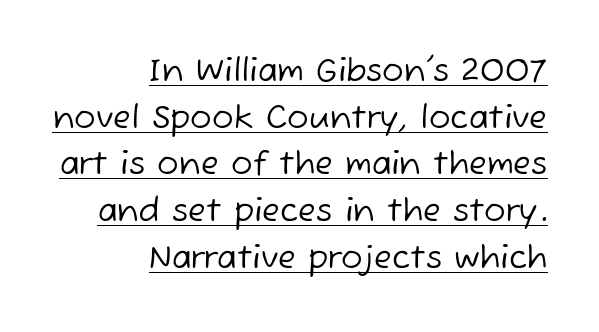
The image shows 32 px regular-weight sans-serif type; set right-aligned, normal line spacing (1.46x), normal letter spacing, underlined; low stroke contrast and a medium x-height.
